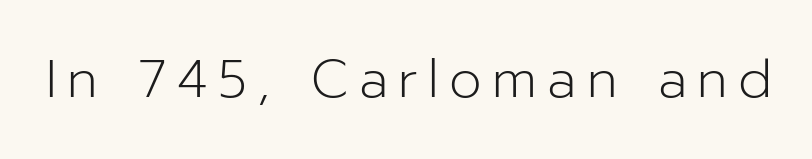
The image shows 52 px light sans-serif type, upright; set unusually wide letter spacing (+0.2 em), not underlined; low stroke contrast and a medium x-height.
